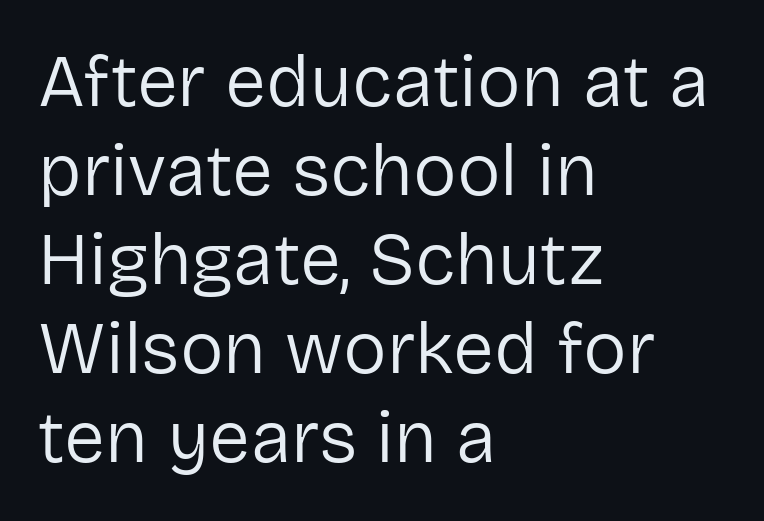
Q: Is the text bold? A: No.
Q: Is the text italic (slanted)? A: No, it is upright.
Q: Is the typeface a serif or a sans-serif typeface? A: Sans-serif.
Q: Is the text underlined? A: No.
Q: How is the paragraph aligned? A: Left-aligned.
Q: Is the spacing between letters normal or unusually wide? A: Normal.
Q: Width (condensed, normal, or wide)? A: Normal.
Q: Stroke contrast? A: Low.
Q: x-height? A: Medium.
Q: Monospaced? A: No.
